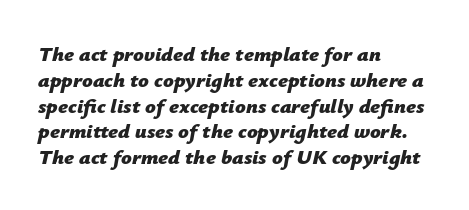
Q: Is the text bold? A: Yes.
Q: Is the text italic (slanted)? A: Yes, it leans right by about 12 degrees.
Q: Is the text underlined? A: No.
Q: How is the paragraph aligned? A: Left-aligned.
Q: Is the spacing between letters normal or unusually wide? A: Normal.
